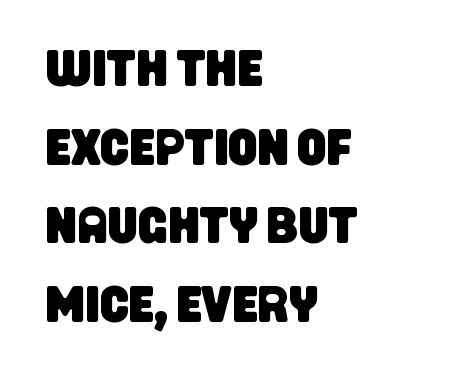
The image shows 51 px condensed sans-serif type; set left-aligned, normal line spacing (1.54x), normal letter spacing, not underlined; low stroke contrast and a large x-height.
